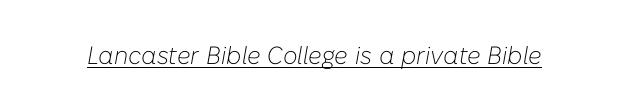
{"italic": "yes", "lean": "right", "slant_degrees": 10, "bold": "no", "underline": "yes", "letter_spacing": "normal", "letter_spacing_em": 0.0, "glyph_px": 25}
